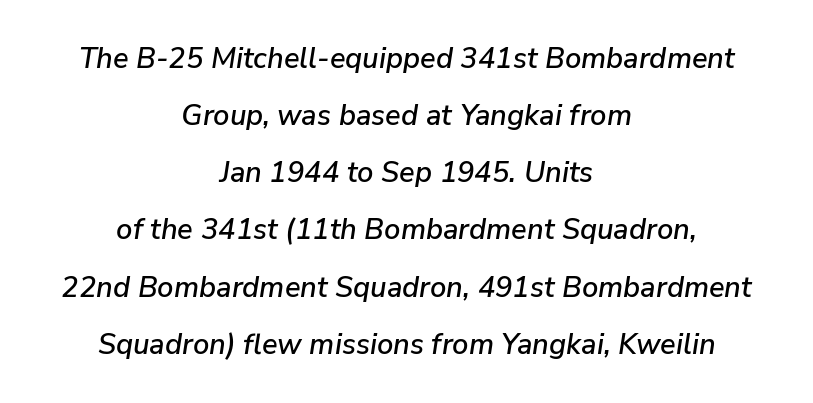
The image shows 29 px text type, italic (leaning right); set centered, loose line spacing (1.97x), normal letter spacing, not underlined; low stroke contrast and a medium x-height.
